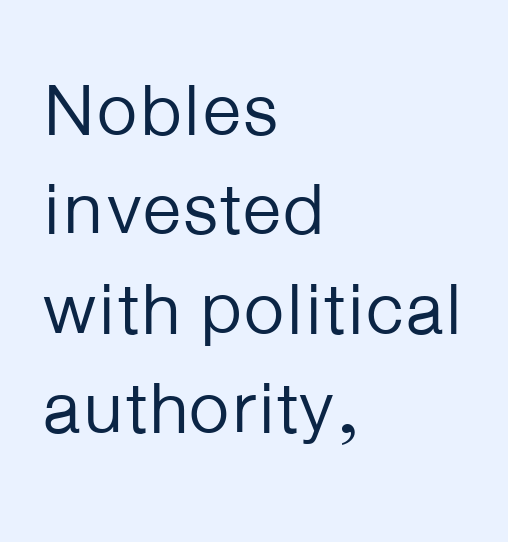
Q: Is the text bold? A: No.
Q: Is the text italic (slanted)? A: No, it is upright.
Q: Is the typeface a serif or a sans-serif typeface? A: Sans-serif.
Q: Is the text underlined? A: No.
Q: How is the paragraph aligned? A: Left-aligned.
Q: Is the spacing between letters normal or unusually wide? A: Normal.
Q: Is the spacing between lines tight, normal or loose? A: Normal.
Q: Width (condensed, normal, or wide)? A: Normal.
Q: Stroke contrast? A: Low.
Q: x-height? A: Medium.
Q: Monospaced? A: No.
